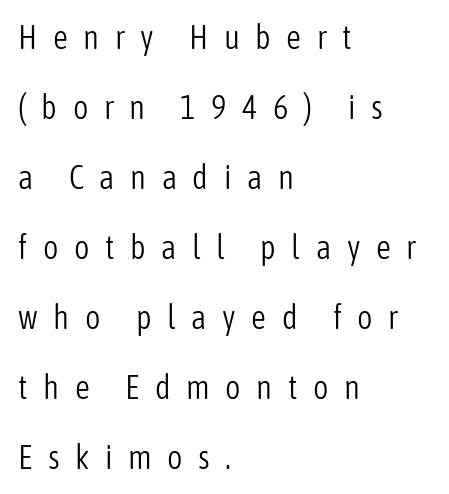
Caption: face not bold, strokes unweighted. The text block is weighted toward the left margin, trailing off unevenly rightward. The letters stand upright; this is a roman face. Looks like regular typesetting: each glyph gets only the width it needs.
